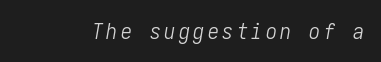
Q: Is the text bold? A: No.
Q: Is the text italic (slanted)? A: Yes, it leans right by about 10 degrees.
Q: Is the text underlined? A: No.
